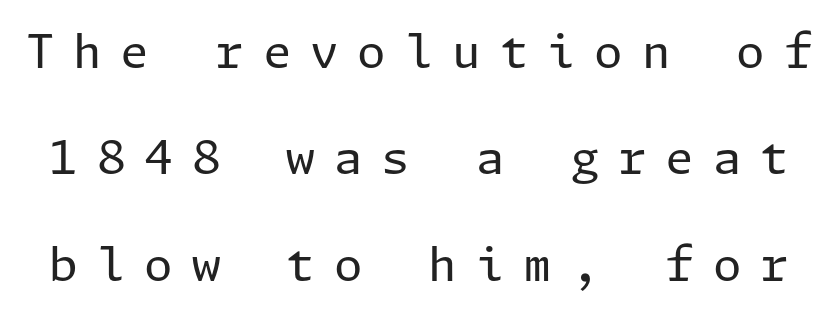
Posture: upright roman. Heft: none added — not bold. The area under the type is left untouched. Inter-character spacing is expanded well beyond the font's built-in metrics. Nothing sits at the stroke ends, so this counts as sans-serif.
